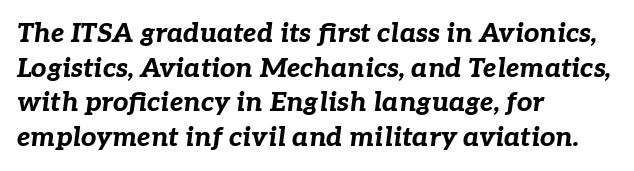
Left-aligned paragraph, ragged on the right. Successive baselines arrive at the customary interval. Check under the words: just untouched page. Students, this is bold: see how much ink each stroke carries. The glyphs look as if they've been sheared to an angle. Tracking here is standard; glyphs follow each other at the usual distance.
